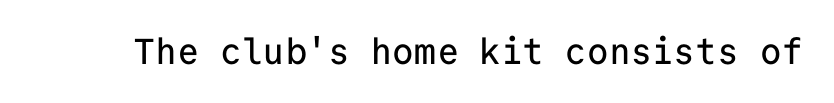
The image shows 36 px sans-serif type, upright, monospaced; set normal letter spacing, not underlined; low stroke contrast and a medium x-height.
